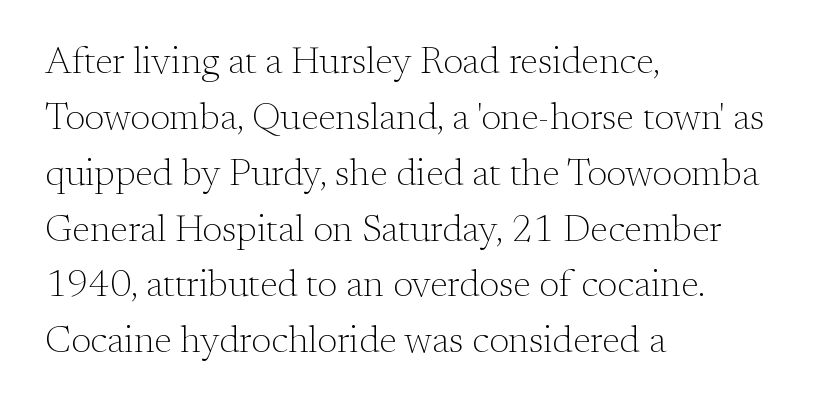
The image shows 38 px light serif type, upright; set left-aligned, normal line spacing (1.47x), normal letter spacing, not underlined; medium stroke contrast and a small x-height.
